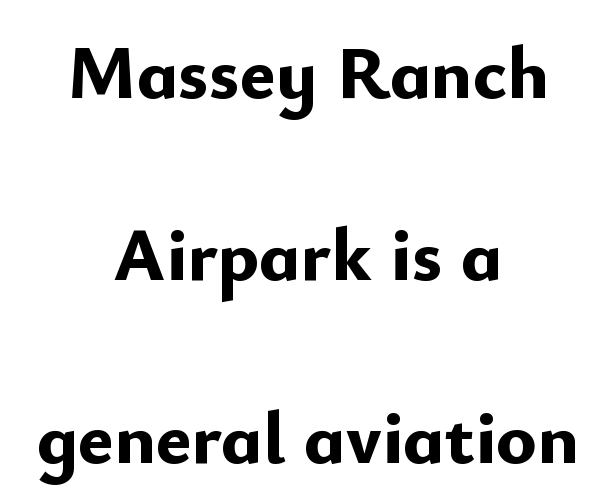
Q: Is the text bold? A: Yes.
Q: Is the text italic (slanted)? A: No, it is upright.
Q: Is the typeface a serif or a sans-serif typeface? A: Sans-serif.
Q: Is the text underlined? A: No.
Q: How is the paragraph aligned? A: Centered.
Q: Is the spacing between letters normal or unusually wide? A: Normal.
Q: Is the spacing between lines tight, normal or loose? A: Loose.
Q: Width (condensed, normal, or wide)? A: Normal.
Q: Stroke contrast? A: Low.
Q: x-height? A: Small.
Q: Monospaced? A: No.
